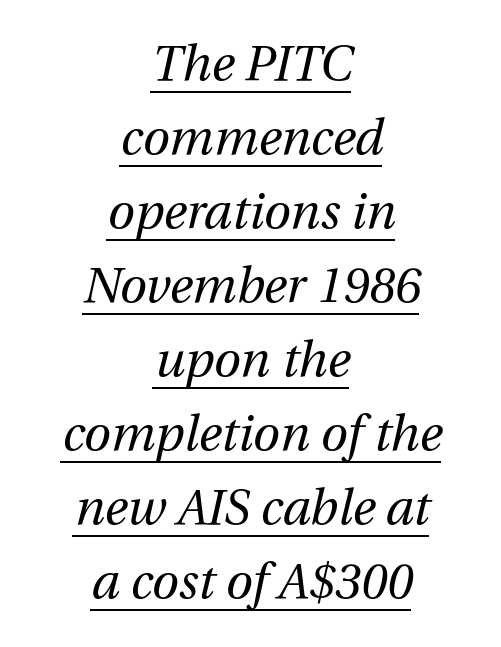
The image shows 49 px regular-weight type, italic (leaning right); set centered, normal line spacing (1.51x), normal letter spacing, underlined; medium stroke contrast and a medium x-height.
